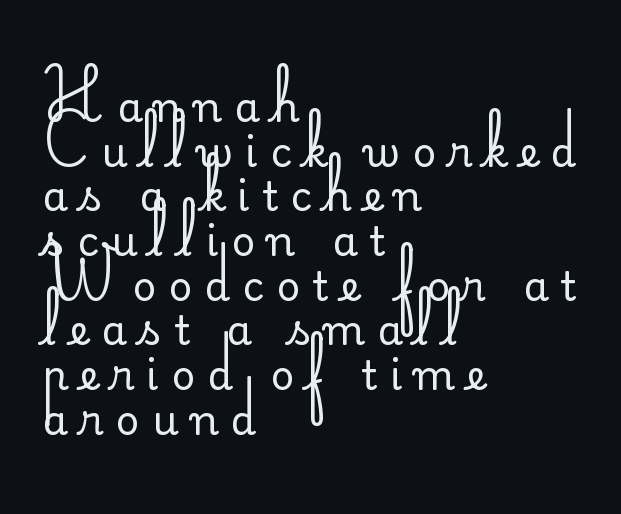
{"serif": "no", "italic": "no", "bold": "no", "weight": "regular", "width": "normal", "stroke_contrast": "low", "x_height": "small", "monospaced": "no", "underline": "no", "align": "left", "line_spacing": "tight", "line_spacing_ratio": 1.09, "letter_spacing": "wide", "letter_spacing_em": 0.3, "glyph_px": 41}
